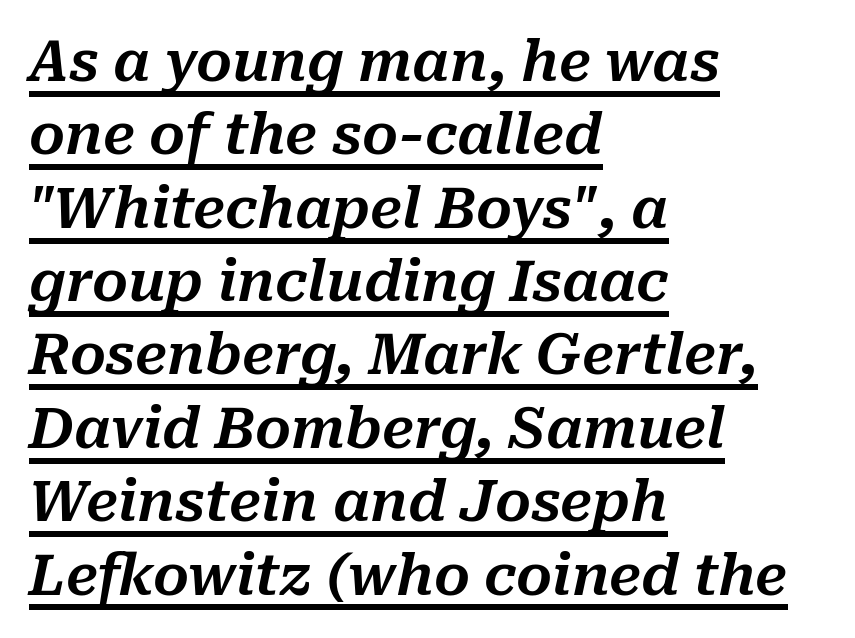
{"italic": "yes", "lean": "right", "slant_degrees": 10, "width": "normal", "stroke_contrast": "medium", "x_height": "medium", "monospaced": "no", "underline": "yes", "align": "left", "line_spacing": "normal", "line_spacing_ratio": 1.31, "letter_spacing": "normal", "letter_spacing_em": 0.0, "glyph_px": 56}
